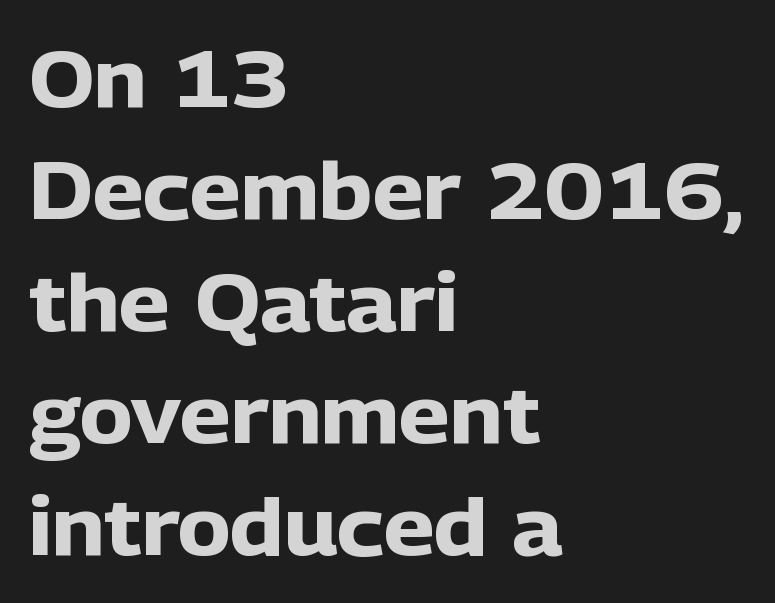
Descenders hang freely into open space. This sample uses an upright cut, with every glyph sitting square on the baseline. The passage shown is typed in a proportional face where columns would drift. Words appear dense and cohesive because spacing is normal. The strokes are fattened all the way to bold.
